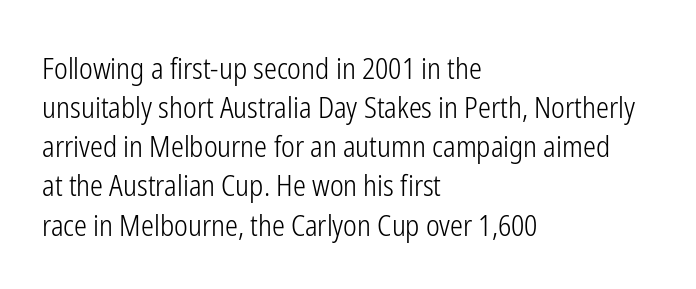
{"serif": "no", "italic": "no", "bold": "no", "weight": "light", "width": "condensed", "stroke_contrast": "low", "x_height": "medium", "monospaced": "no", "underline": "no", "align": "left", "line_spacing": "normal", "line_spacing_ratio": 1.35, "letter_spacing": "normal", "letter_spacing_em": 0.0, "glyph_px": 29}
